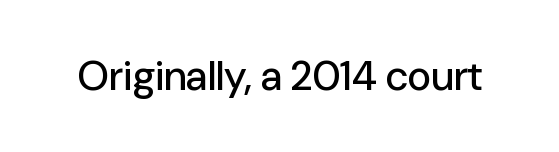
The image shows 41 px sans-serif type, upright; set normal letter spacing, not underlined; low stroke contrast and a medium x-height.
